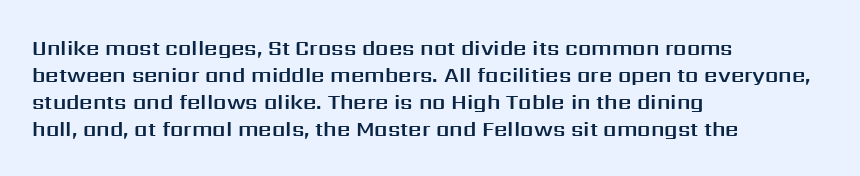
The image shows 21 px text type, upright; set left-aligned, normal line spacing (1.28x), normal letter spacing, not underlined.
